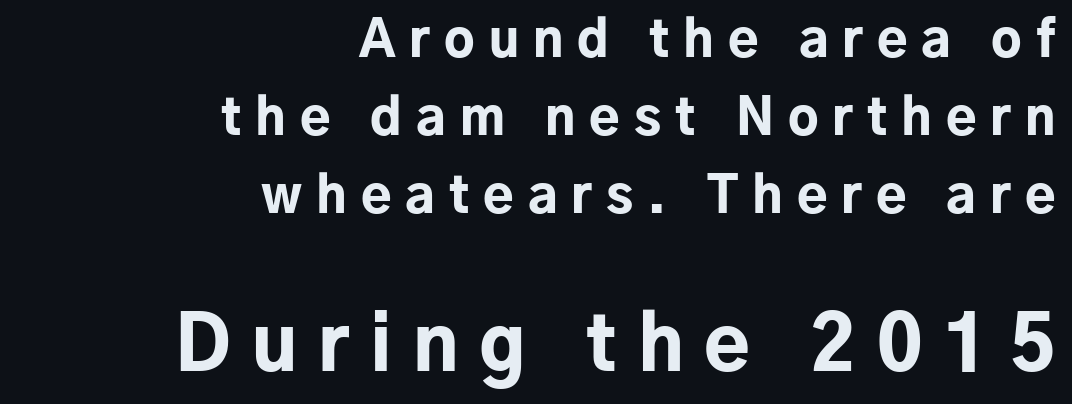
{"serif": "no", "italic": "no", "bold": "yes", "weight": "bold", "width": "normal", "stroke_contrast": "low", "x_height": "medium", "monospaced": "no", "underline": "no", "align": "right", "line_spacing": "normal", "line_spacing_ratio": 1.56, "letter_spacing": "wide", "letter_spacing_em": 0.28, "larger_block": "second", "size_ratio": 1.5, "glyph_px": 75}
